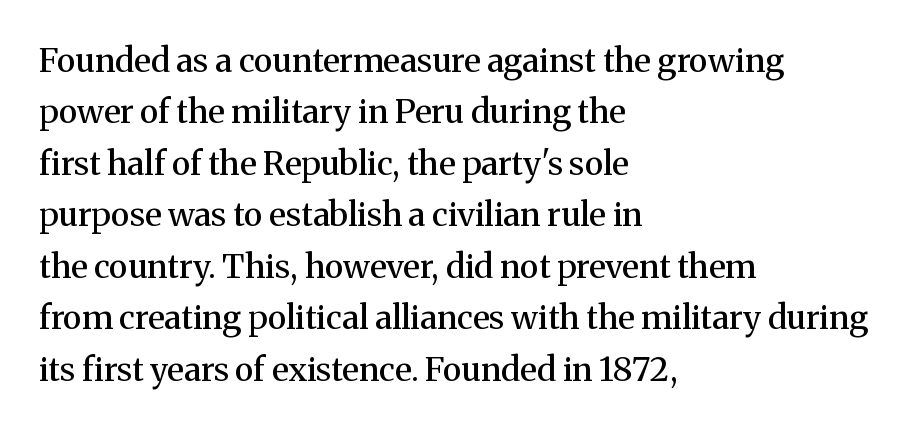
{"serif": "yes", "italic": "no", "bold": "semi", "weight": "semibold", "width": "normal", "stroke_contrast": "medium", "x_height": "medium", "monospaced": "no", "underline": "no", "align": "left", "line_spacing": "normal", "line_spacing_ratio": 1.56, "letter_spacing": "normal", "letter_spacing_em": 0.0, "glyph_px": 33}
